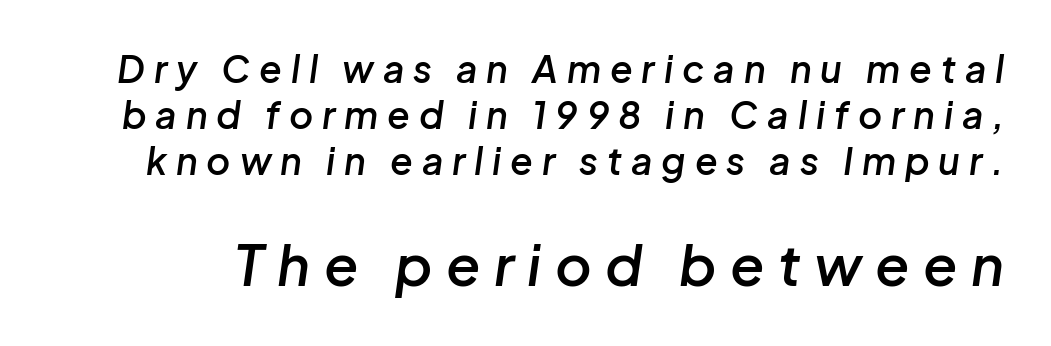
Q: Is the text bold? A: Semi-bold.
Q: Is the text italic (slanted)? A: Yes, it leans right by about 8 degrees.
Q: Is the text underlined? A: No.
Q: Is the spacing between letters normal or unusually wide? A: Unusually wide.
Q: Is the spacing between lines tight, normal or loose? A: Normal.
Q: Which block of text is set in a larger size, the first (top) or the second (bottom)? A: The second (bottom) one.
Q: Width (condensed, normal, or wide)? A: Normal.
Q: Stroke contrast? A: Low.
Q: x-height? A: Medium.
Q: Monospaced? A: No.
